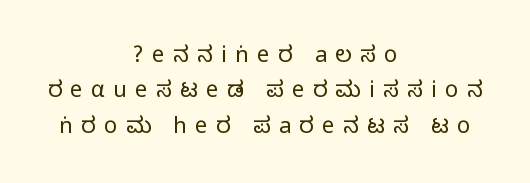
Q: Is the text italic (slanted)? A: No, it is upright.
Q: Is the text underlined? A: No.
Q: How is the paragraph aligned? A: Centered.
Q: Is the spacing between letters normal or unusually wide? A: Unusually wide.
Q: Is the spacing between lines tight, normal or loose? A: Normal.
